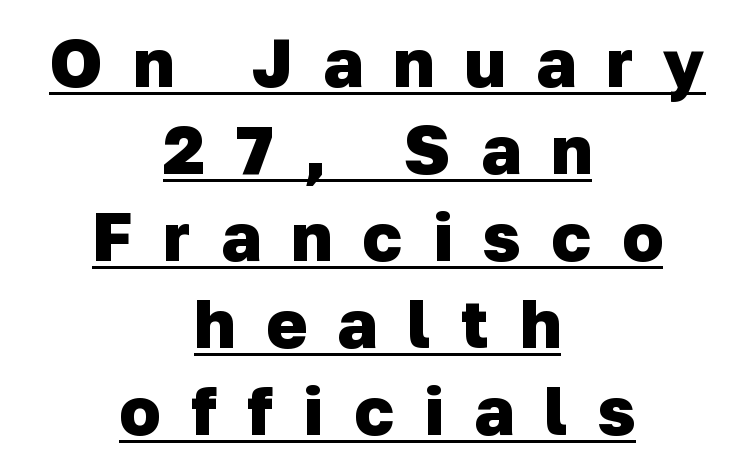
The image shows 68 px heavy sans-serif type; set centered, normal line spacing (1.28x), unusually wide letter spacing (+0.45 em), underlined; low stroke contrast and a medium x-height.
